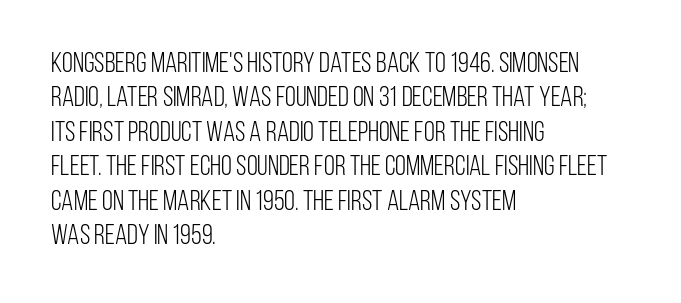
Q: Is the text bold? A: No.
Q: Is the text italic (slanted)? A: No, it is upright.
Q: Is the typeface a serif or a sans-serif typeface? A: Sans-serif.
Q: Is the text underlined? A: No.
Q: How is the paragraph aligned? A: Left-aligned.
Q: Is the spacing between letters normal or unusually wide? A: Normal.
Q: Width (condensed, normal, or wide)? A: Condensed.
Q: Stroke contrast? A: Low.
Q: x-height? A: Large.
Q: Monospaced? A: No.
